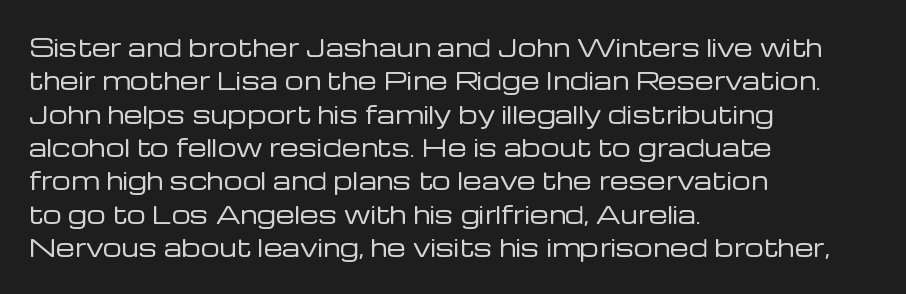
The letterforms sit at book weight or below. Posture: straight, roman, zero tilt. Tracking value appears to be zero — textbook default spacing. The passage shown stacks its lines at a standard gap. Is the block centered? No — it sits flush against the left margin. The foot of each line stays bare and open.
